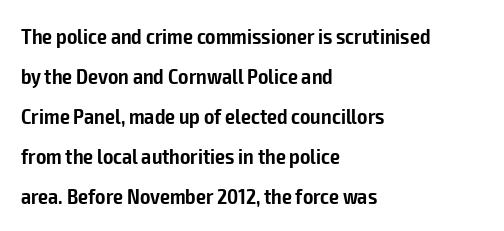
The strip under each line holds only bare page. Set as a demibold, roughly 600 on the weight scale. The line texture is even and compact thanks to regular tracking. Horizontally, the lines are justified to the leading edge only. In terms of posture, this sample is upright.
